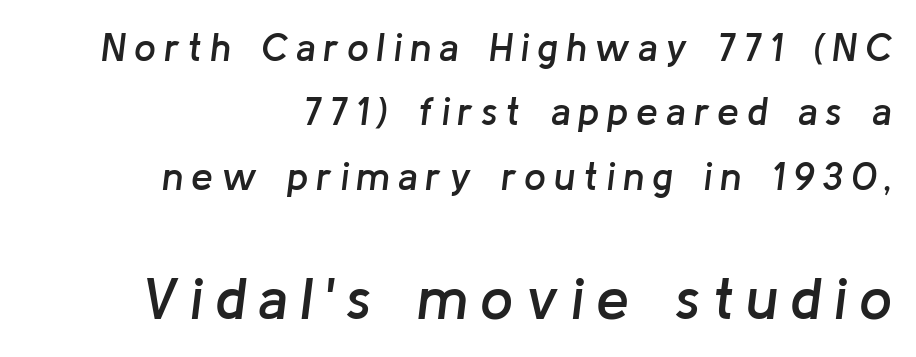
In terms of weight, the rendering is demibold, just under bold. These lines are rendered in a variable-pitch font. Style check: oblique. The rendering anchors every line to the right-hand side. Typesetter's note — lower block bumped up in size, upper block left smaller. Nobody drew a line under any word here.
